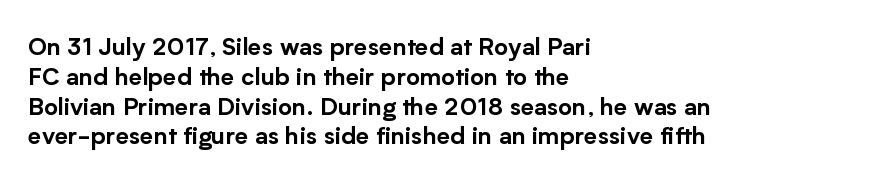
The image shows 24 px text type, upright; set left-aligned, line spacing 1.24x, normal letter spacing, not underlined.
